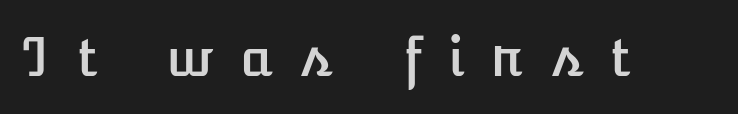
Tracking here is generous; glyphs stand well apart from one another. Descenders are the only things crossing below the line. Vertical strokes here are truly vertical. Is this a fixed-width face? No — the glyphs have proportional, varying widths.
